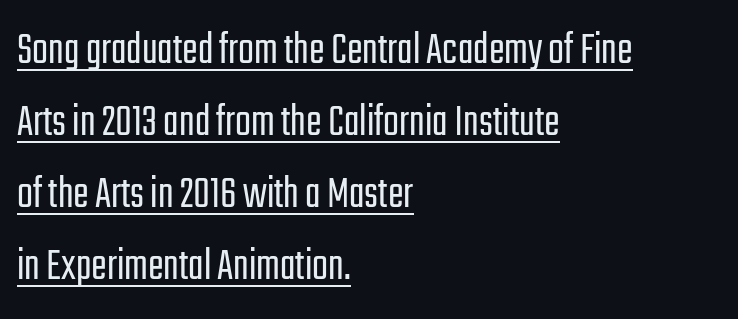
Q: Is the text bold? A: No.
Q: Is the text italic (slanted)? A: No, it is upright.
Q: Is the typeface a serif or a sans-serif typeface? A: Sans-serif.
Q: Is the text underlined? A: Yes.
Q: How is the paragraph aligned? A: Left-aligned.
Q: Is the spacing between letters normal or unusually wide? A: Normal.
Q: Is the spacing between lines tight, normal or loose? A: Normal.
Q: Width (condensed, normal, or wide)? A: Condensed.
Q: Stroke contrast? A: Low.
Q: x-height? A: Medium.
Q: Monospaced? A: No.
